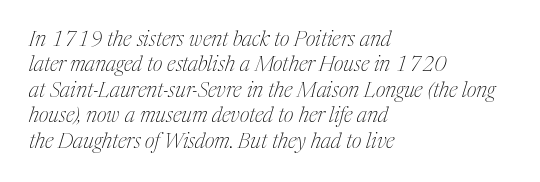
{"italic": "yes", "lean": "right", "slant_degrees": 17, "bold": "no", "underline": "no", "align": "left", "line_spacing_ratio": 1.21, "letter_spacing": "normal", "letter_spacing_em": 0.0, "glyph_px": 21}
